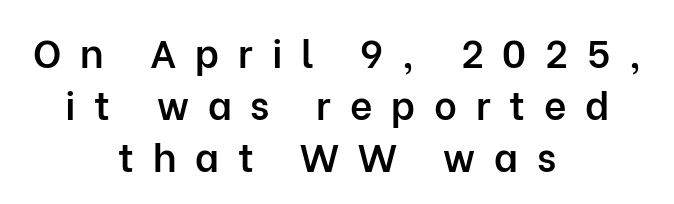
{"serif": "no", "italic": "no", "bold": "semi", "weight": "semibold", "width": "normal", "stroke_contrast": "low", "x_height": "medium", "monospaced": "no", "underline": "no", "align": "center", "line_spacing": "normal", "line_spacing_ratio": 1.33, "letter_spacing": "wide", "letter_spacing_em": 0.48, "glyph_px": 39}
